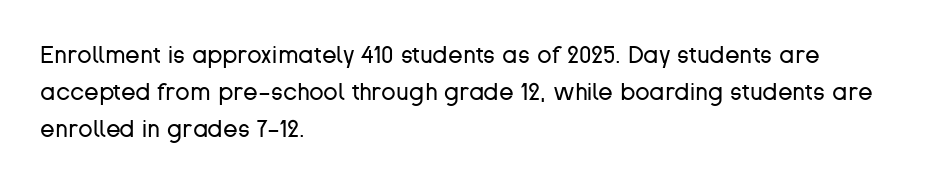
The image shows 24 px text type, upright; set left-aligned, normal line spacing (1.54x), normal letter spacing, not underlined.
